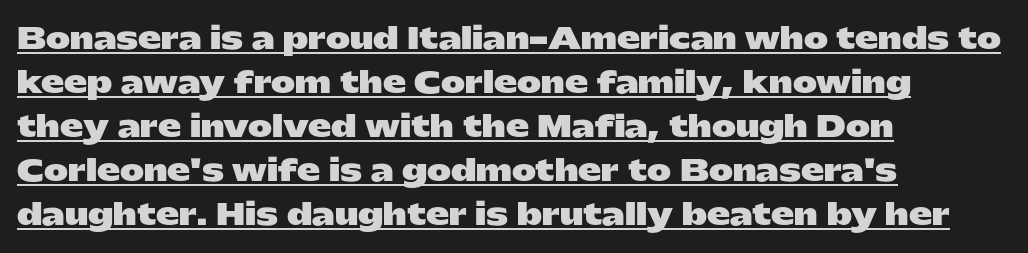
The image shows 29 px heavy, wide sans-serif type, upright; set left-aligned, normal line spacing (1.52x), normal letter spacing, underlined; low stroke contrast and a medium x-height.
